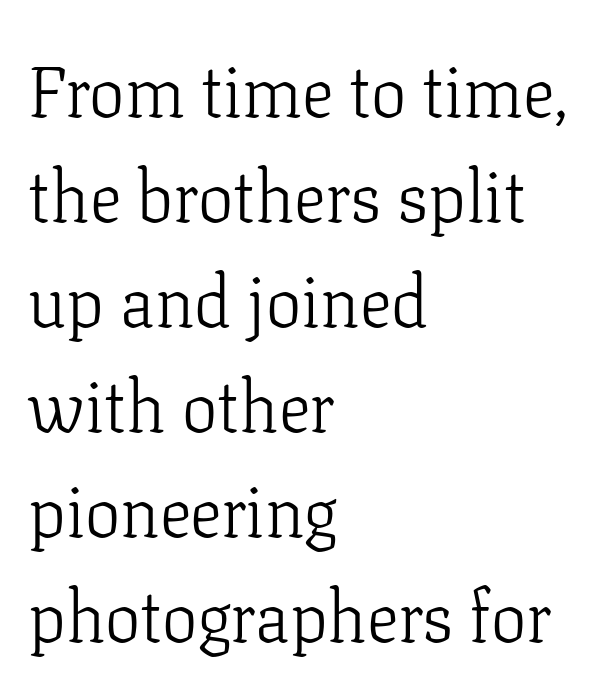
{"serif": "yes", "italic": "no", "bold": "no", "weight": "light", "width": "normal", "stroke_contrast": "low", "x_height": "medium", "monospaced": "no", "underline": "no", "align": "left", "line_spacing": "normal", "line_spacing_ratio": 1.48, "letter_spacing": "normal", "letter_spacing_em": 0.0, "glyph_px": 71}
